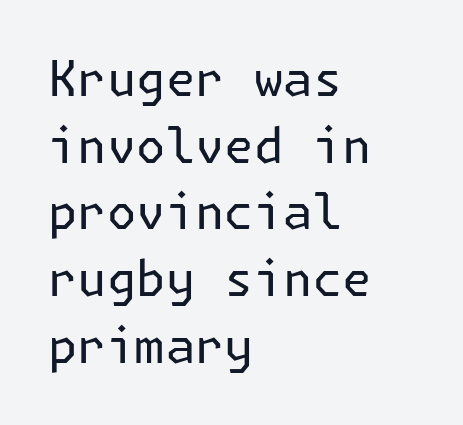
The image shows 49 px regular-weight sans-serif type, upright; set left-aligned, normal line spacing (1.36x), normal letter spacing, not underlined; low stroke contrast and a medium x-height.
